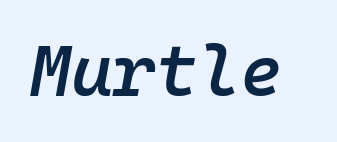
Q: Is the text bold? A: Semi-bold.
Q: Is the text italic (slanted)? A: Yes, it leans right by about 10 degrees.
Q: Is the text underlined? A: No.
Q: Is the spacing between letters normal or unusually wide? A: Normal.
Q: Width (condensed, normal, or wide)? A: Normal.
Q: Stroke contrast? A: Low.
Q: x-height? A: Medium.
Q: Monospaced? A: Yes.
